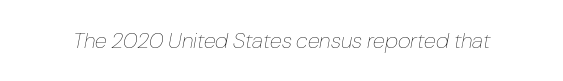
Q: Is the text bold? A: No.
Q: Is the text italic (slanted)? A: Yes, it leans right by about 10 degrees.
Q: Is the text underlined? A: No.
Q: Is the spacing between letters normal or unusually wide? A: Normal.
